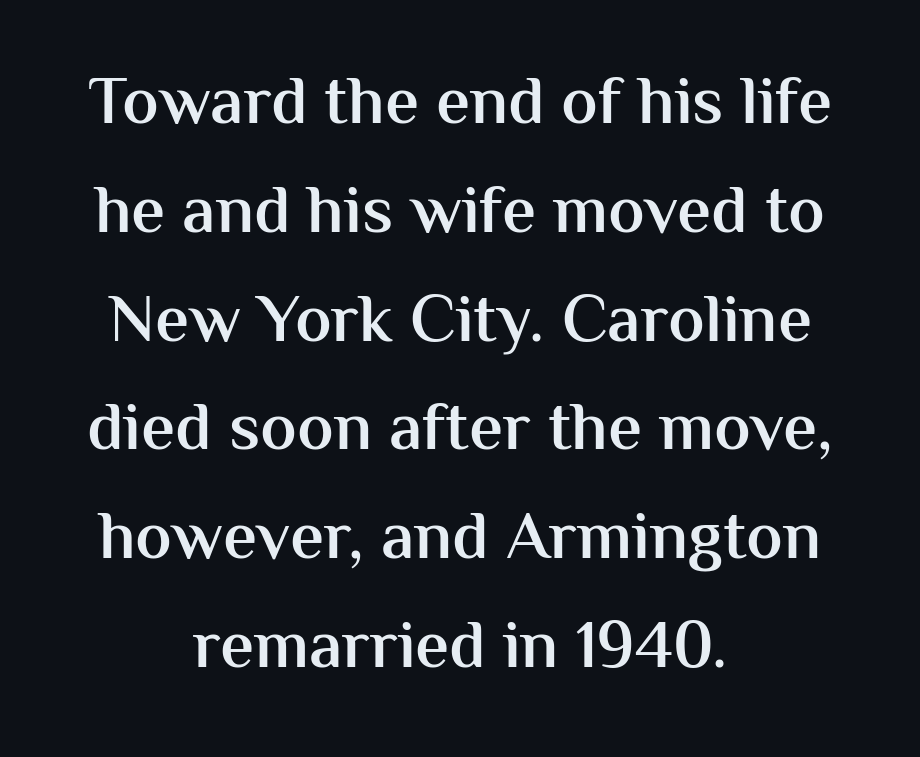
The image shows 68 px semibold sans-serif type, upright; set centered, normal line spacing (1.6x), normal letter spacing, not underlined; medium stroke contrast and a medium x-height.
